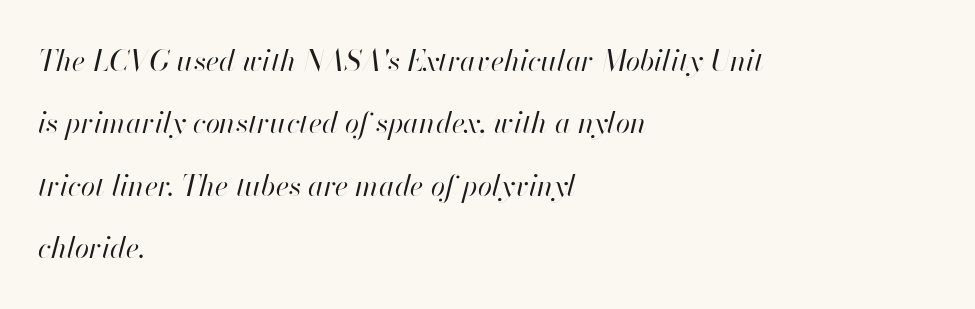
{"italic": "yes", "lean": "right", "slant_degrees": 13, "bold": "no", "weight": "regular", "width": "normal", "stroke_contrast": "high", "x_height": "small", "monospaced": "no", "underline": "no", "align": "left", "line_spacing": "loose", "line_spacing_ratio": 2.15, "letter_spacing": "normal", "letter_spacing_em": 0.0, "glyph_px": 29}
